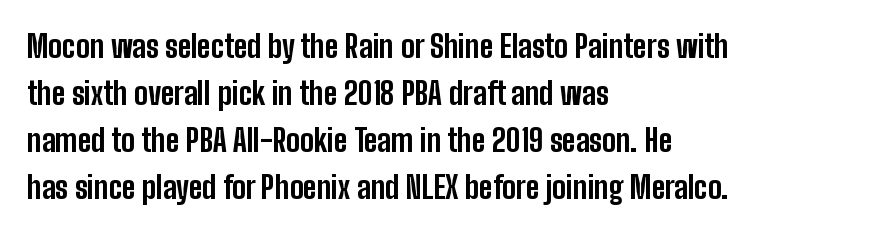
{"serif": "no", "italic": "no", "bold": "yes", "weight": "bold", "width": "condensed", "stroke_contrast": "low", "x_height": "medium", "monospaced": "no", "underline": "no", "align": "left", "line_spacing": "normal", "line_spacing_ratio": 1.52, "letter_spacing": "normal", "letter_spacing_em": 0.0, "glyph_px": 31}
